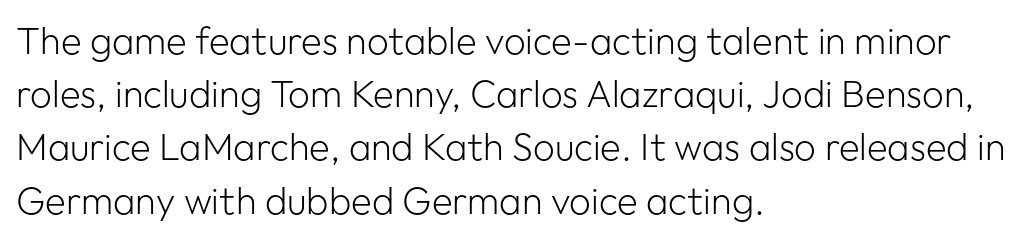
The image shows 38 px light sans-serif type, upright; set left-aligned, normal line spacing (1.4x), normal letter spacing, not underlined; low stroke contrast and a medium x-height.
